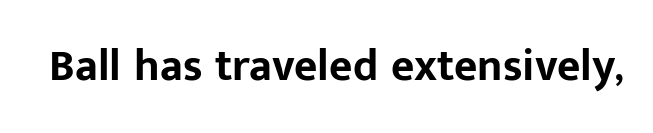
Students, note that the glyphs here touch the page at normal intervals. Varying glyph widths throughout — classic text-font behaviour. Typographically, this falls in the sans-serif category. Thick stems and heavy bowls — unmistakably bold. The letters stand straight up with perfectly vertical stems. The zone under the glyphs is completely vacant.
